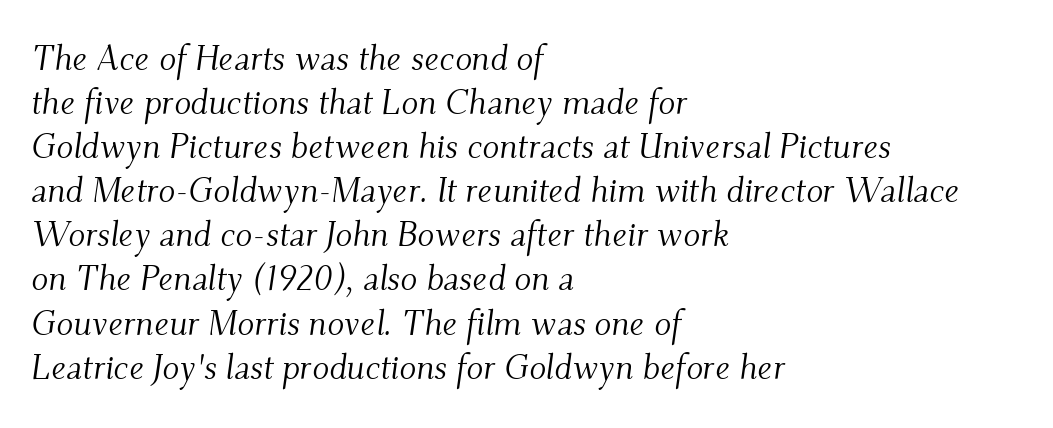
The image shows 35 px light serif type, italic (leaning right); set left-aligned, normal line spacing (1.26x), normal letter spacing, not underlined; medium stroke contrast and a small x-height.
